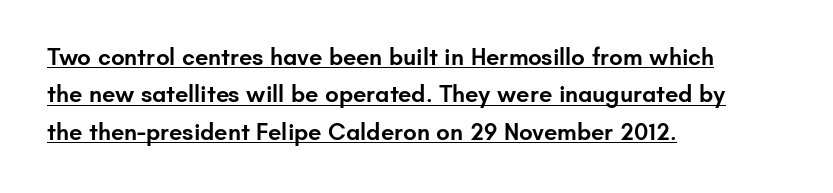
The letters stand straight up with perfectly vertical stems. Layout note: lines flush left. These lines sit exactly where default settings would place them. Is there an underline? Yes — a line sits under the letters. Weight check: semibold — heavier than regular, not quite bold.
